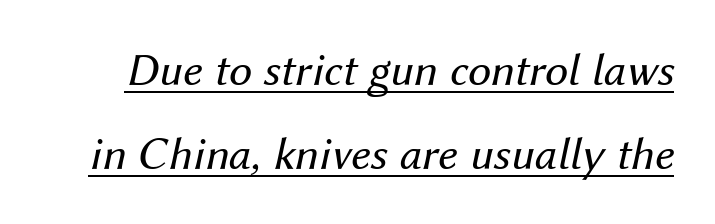
Spacing verdict: proportional, widths tailored to each character. The lettering tilts uniformly, giving the passage an italic look. This sample carries an underscore along the baseline area. Short note: letters normally spaced.
